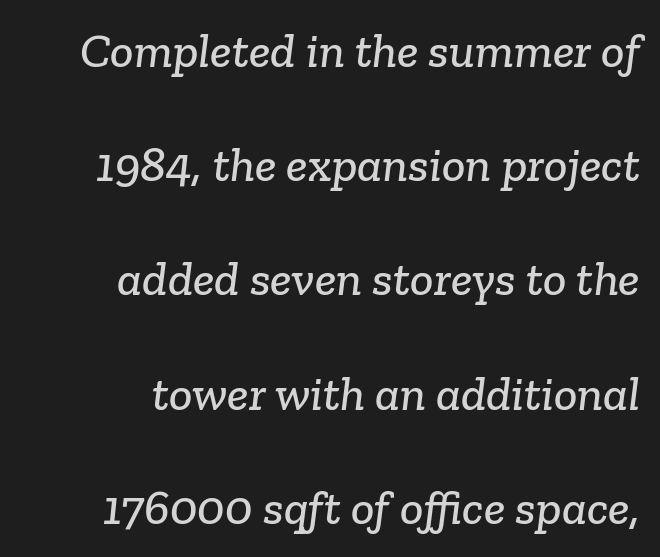
Q: Is the typeface a serif or a sans-serif typeface? A: Serif.
Q: Is the text underlined? A: No.
Q: How is the paragraph aligned? A: Right-aligned.
Q: Is the spacing between letters normal or unusually wide? A: Normal.
Q: Is the spacing between lines tight, normal or loose? A: Loose.
Q: Width (condensed, normal, or wide)? A: Normal.
Q: Stroke contrast? A: Low.
Q: x-height? A: Medium.
Q: Monospaced? A: No.
